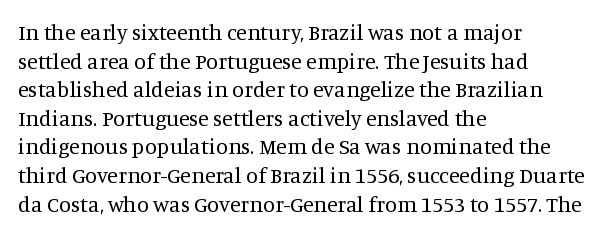
The image shows 22 px text type, upright; set left-aligned, normal line spacing (1.3x), normal letter spacing, not underlined.
